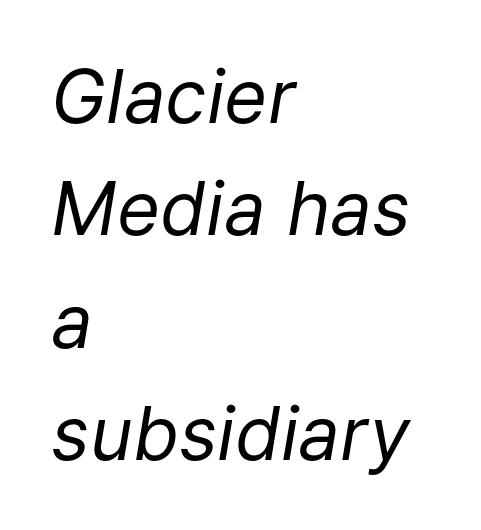
Q: Is the text bold? A: No.
Q: Is the text italic (slanted)? A: Yes, it leans right by about 9 degrees.
Q: Is the text underlined? A: No.
Q: How is the paragraph aligned? A: Left-aligned.
Q: Is the spacing between letters normal or unusually wide? A: Normal.
Q: Is the spacing between lines tight, normal or loose? A: Normal.
Q: Width (condensed, normal, or wide)? A: Normal.
Q: Stroke contrast? A: Low.
Q: x-height? A: Medium.
Q: Monospaced? A: No.
